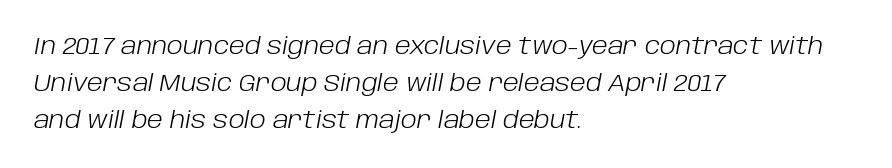
The image shows 24 px text type, italic (leaning right); set left-aligned, normal line spacing (1.54x), normal letter spacing, not underlined.
